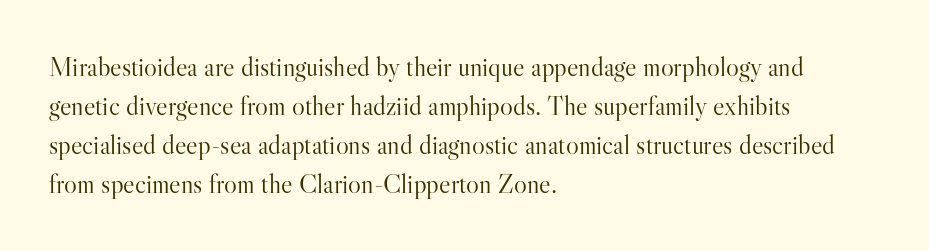
Default kerning and tracking; the words read as compact shapes. No heavy texture on the line: the type isn't bold. A roman cut, with each character standing at attention. Notice how the passage keeps a crisp vertical edge on the left only. Bare-footed words on every line.
